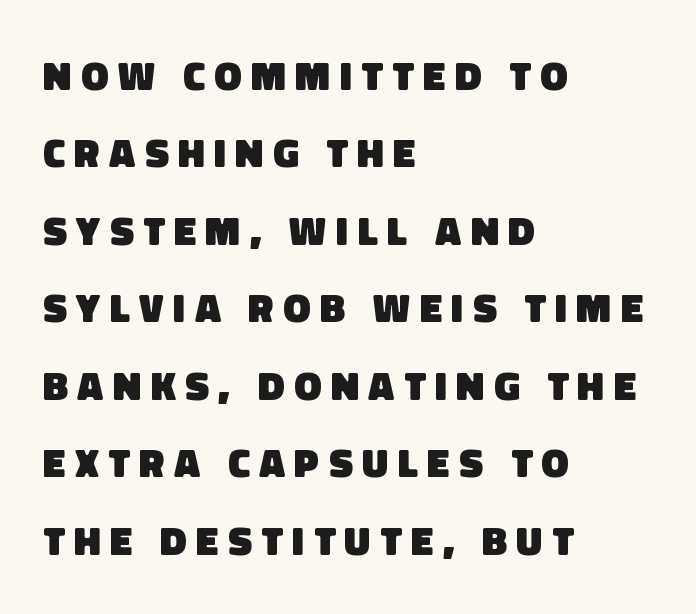
The image shows 41 px heavy sans-serif type; set left-aligned, line spacing 1.89x, unusually wide letter spacing (+0.23 em), not underlined; low stroke contrast and a large x-height.
